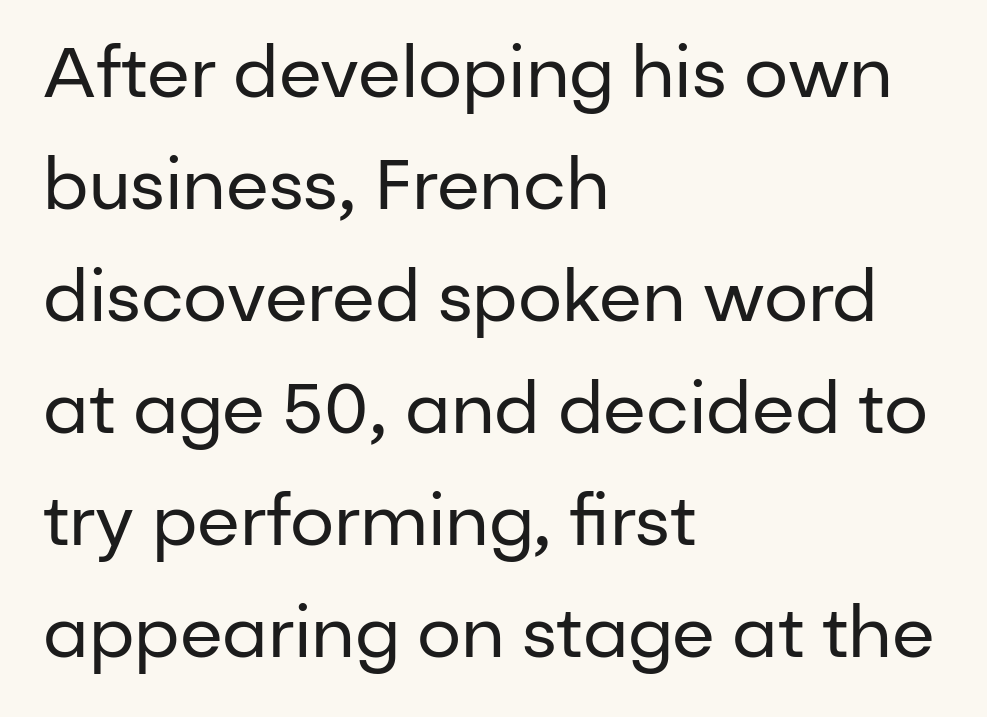
The image shows 70 px regular-weight sans-serif type, upright; set left-aligned, normal line spacing (1.6x), normal letter spacing, not underlined; low stroke contrast and a medium x-height.
